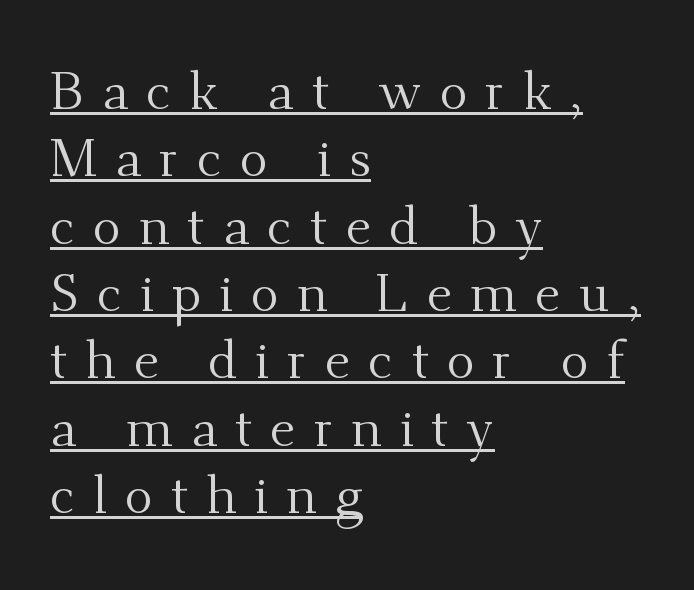
The image shows 53 px regular-weight serif type, upright; set left-aligned, normal line spacing (1.27x), unusually wide letter spacing (+0.34 em), underlined; medium stroke contrast and a small x-height.
